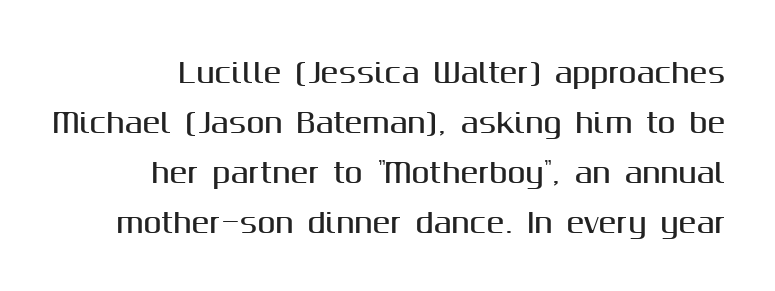
{"italic": "no", "underline": "no", "align": "right", "line_spacing_ratio": 1.85, "letter_spacing": "normal", "letter_spacing_em": 0.0, "glyph_px": 27}
